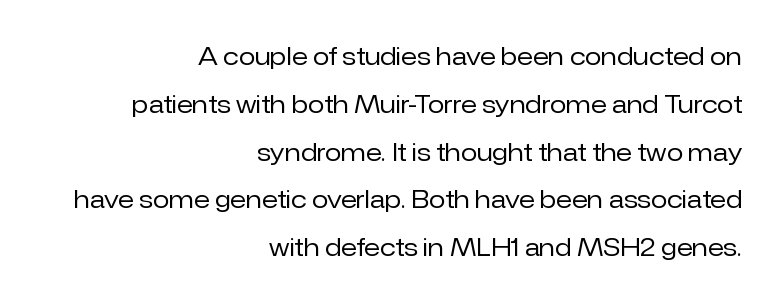
Descenders are the only things crossing below the line. The type is set solid horizontally, with unmodified tracking. In terms of leading, this rendering errs on the spacious side. This is not heavy type; no bold has been used. A typesetter would mark this as roman, not italic. Line ends are locked; line starts wander.
